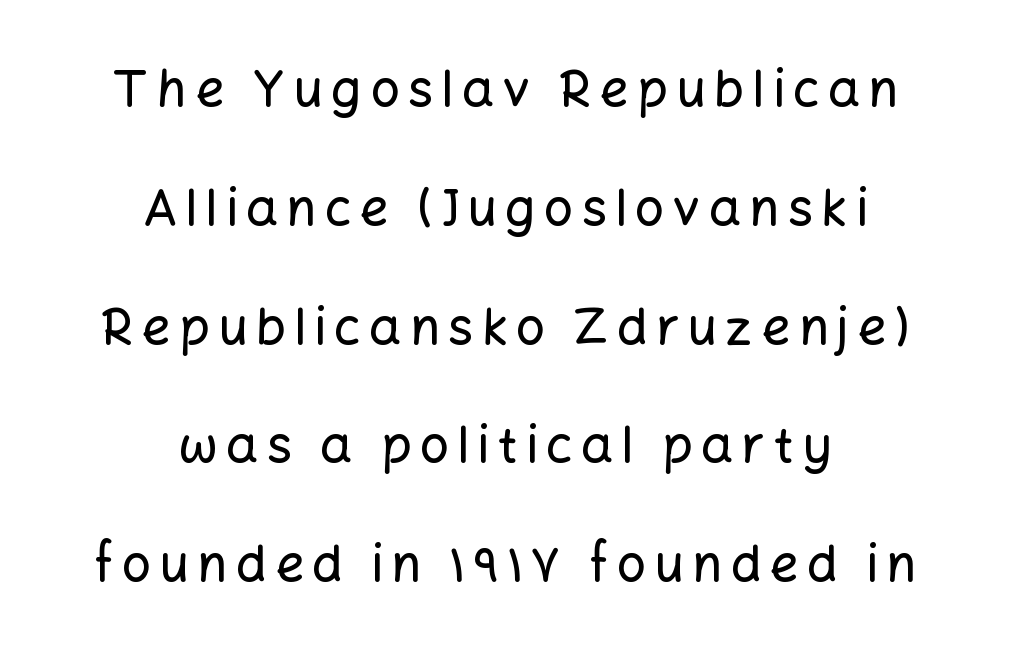
Q: Is the text italic (slanted)? A: No, it is upright.
Q: Is the typeface a serif or a sans-serif typeface? A: Sans-serif.
Q: Is the text underlined? A: No.
Q: How is the paragraph aligned? A: Centered.
Q: Is the spacing between lines tight, normal or loose? A: Loose.
Q: Width (condensed, normal, or wide)? A: Normal.
Q: Stroke contrast? A: Low.
Q: x-height? A: Medium.
Q: Monospaced? A: No.
